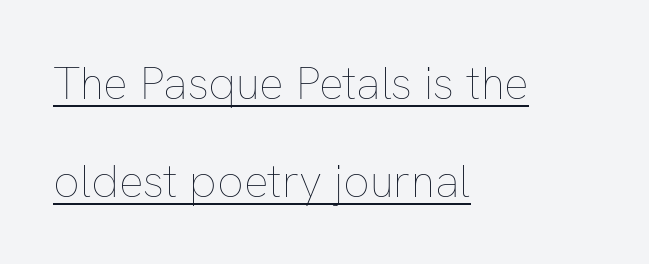
Q: Is the text bold? A: No.
Q: Is the text italic (slanted)? A: No, it is upright.
Q: Is the text underlined? A: Yes.
Q: How is the paragraph aligned? A: Left-aligned.
Q: Is the spacing between letters normal or unusually wide? A: Normal.
Q: Is the spacing between lines tight, normal or loose? A: Loose.
Q: Width (condensed, normal, or wide)? A: Normal.
Q: Stroke contrast? A: Low.
Q: x-height? A: Medium.
Q: Monospaced? A: No.
